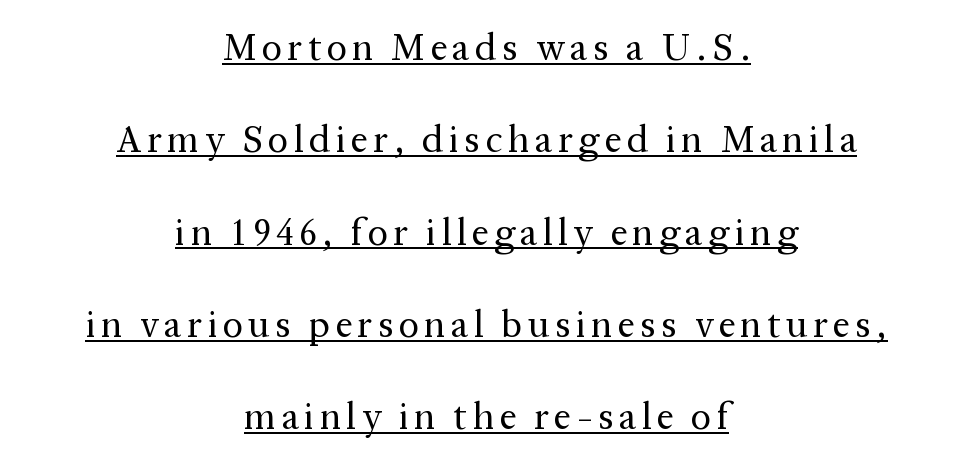
Leading: increased. Stroke mass is kept to a normal reading level or below. Horizontal alignment here is central, giving a formal, balanced look. The rendering uses natural spacing where letterforms have individual widths. Italic: no, the glyphs are upright roman. In terms of letterform style, serifs are clearly present.
